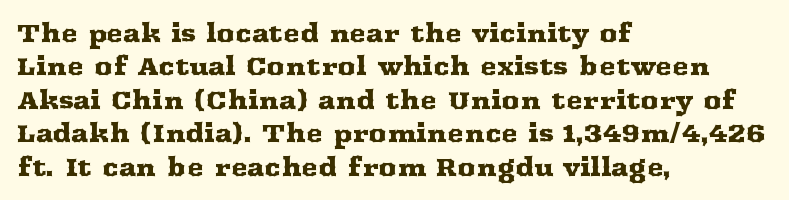
The image shows 25 px text type, upright; set left-aligned, normal line spacing (1.34x), normal letter spacing, not underlined.
